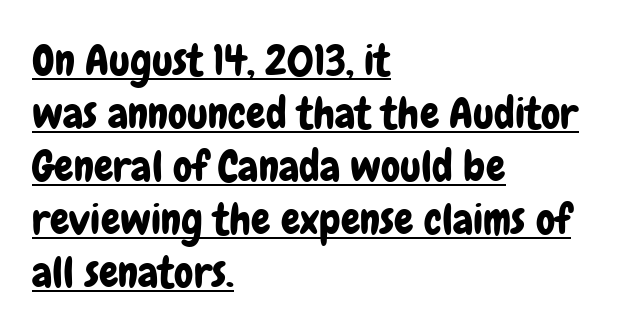
One-word summary of the alignment: left. A typesetter would mark this as roman, not italic. In terms of letterform style, serifs are entirely absent. A baseline rule has been typeset under these characters. Caption: standard tracking, unaltered. Is this a fixed-width face? No — the glyphs have proportional, varying widths.
